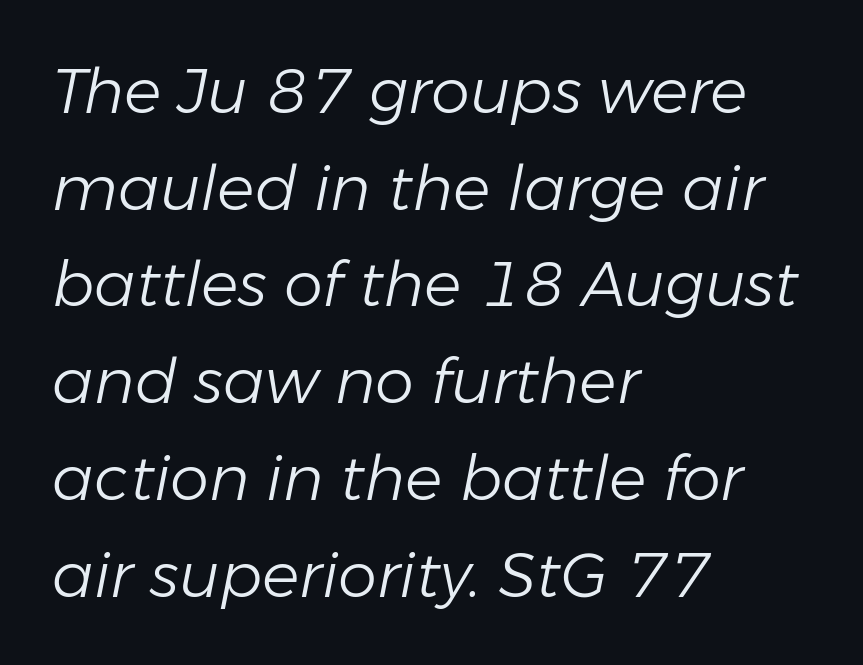
The image shows 62 px light type, italic (leaning right); set left-aligned, normal line spacing (1.56x), normal letter spacing, not underlined; low stroke contrast and a medium x-height.
